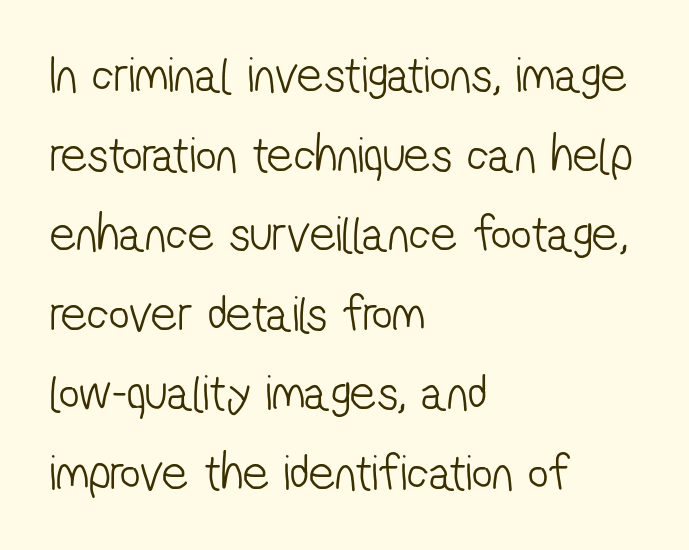
The image shows 51 px light, condensed sans-serif type; set left-aligned, normal line spacing (1.56x), normal letter spacing, not underlined; low stroke contrast and a medium x-height.
